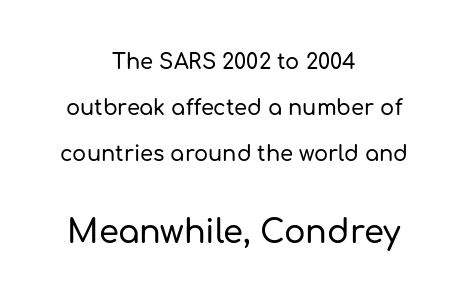
{"serif": "no", "italic": "no", "width": "normal", "stroke_contrast": "low", "x_height": "medium", "monospaced": "no", "underline": "no", "align": "center", "line_spacing": "loose", "line_spacing_ratio": 2.2, "letter_spacing": "normal", "letter_spacing_em": 0.0, "larger_block": "second", "size_ratio": 1.52, "glyph_px": 32}
